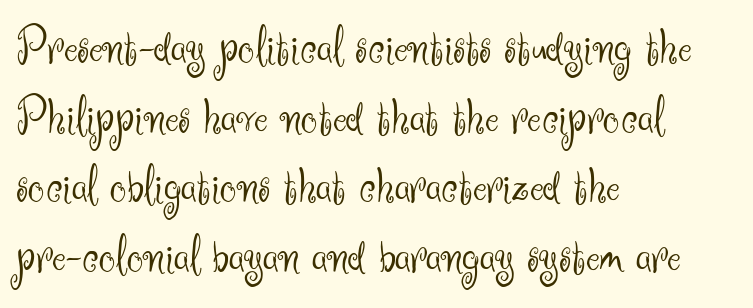
Q: Is the text bold? A: No.
Q: Is the text italic (slanted)? A: No, it is upright.
Q: Is the typeface a serif or a sans-serif typeface? A: Sans-serif.
Q: Is the text underlined? A: No.
Q: How is the paragraph aligned? A: Left-aligned.
Q: Is the spacing between letters normal or unusually wide? A: Normal.
Q: Is the spacing between lines tight, normal or loose? A: Normal.
Q: Width (condensed, normal, or wide)? A: Normal.
Q: Stroke contrast? A: Medium.
Q: x-height? A: Small.
Q: Monospaced? A: No.
